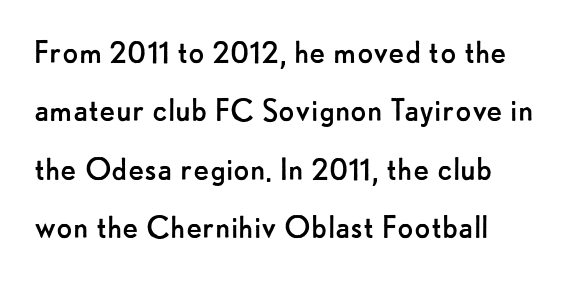
The image shows 37 px regular-weight sans-serif type, upright; set left-aligned, normal line spacing (1.58x), normal letter spacing, not underlined; low stroke contrast and a small x-height.
